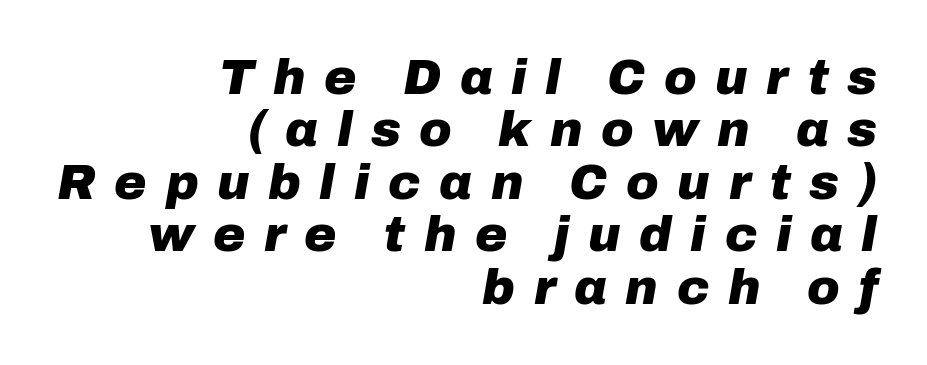
The image shows 49 px heavy type, italic (leaning right); set right-aligned, tight line spacing (1.07x), unusually wide letter spacing (+0.38 em), not underlined; low stroke contrast and a medium x-height.
